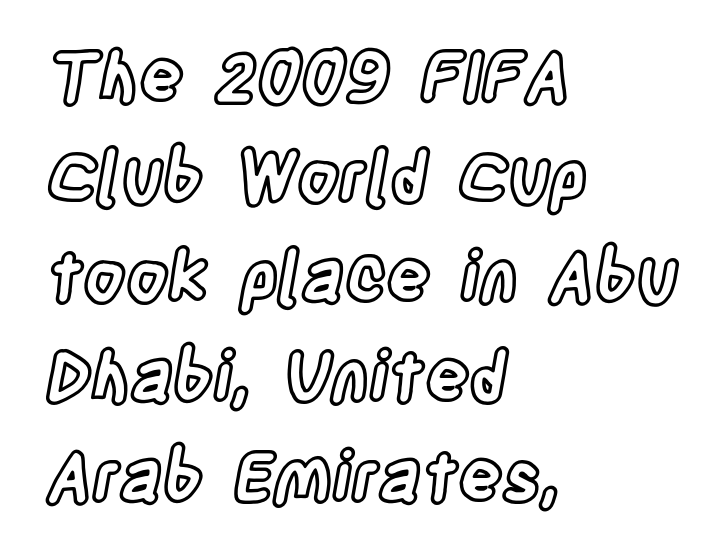
In terms of leading, this rendering sits right in the middle. This rendering features lettering with no underline. The passage shown is typed in a proportional face where columns would drift. Here the glyphs are tracked normally, forming tight word shapes.
